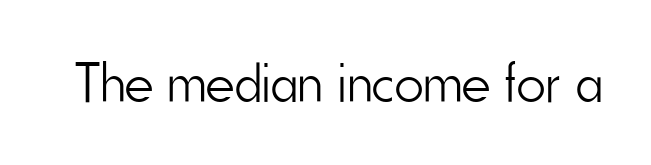
Q: Is the text bold? A: No.
Q: Is the text italic (slanted)? A: No, it is upright.
Q: Is the typeface a serif or a sans-serif typeface? A: Sans-serif.
Q: Is the text underlined? A: No.
Q: Is the spacing between letters normal or unusually wide? A: Normal.
Q: Width (condensed, normal, or wide)? A: Condensed.
Q: Stroke contrast? A: Low.
Q: x-height? A: Small.
Q: Monospaced? A: No.
